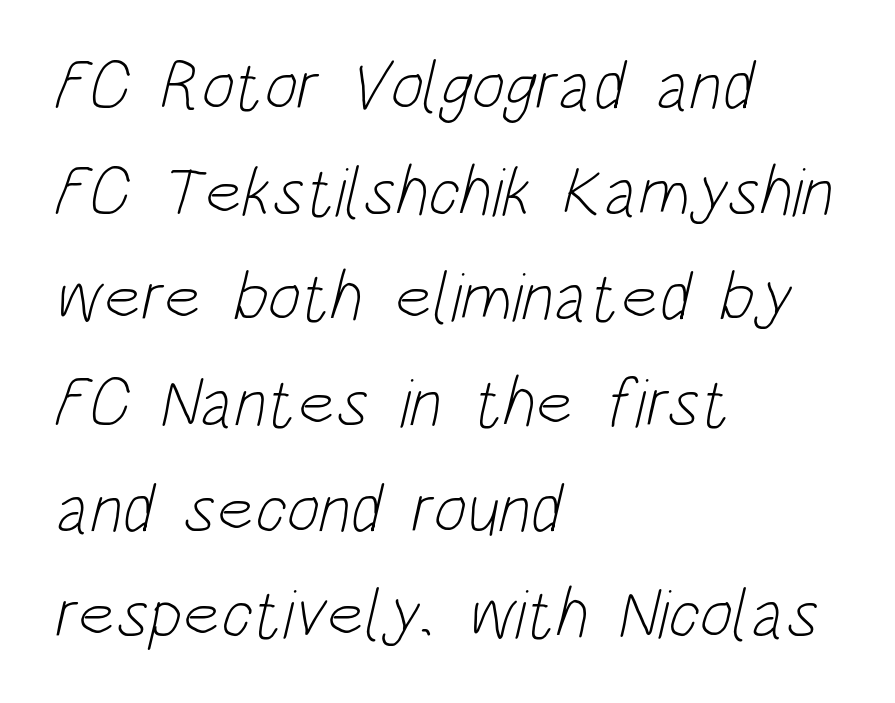
The image shows 70 px light, condensed sans-serif type; set left-aligned, normal line spacing (1.51x), normal letter spacing, not underlined; low stroke contrast and a large x-height.
